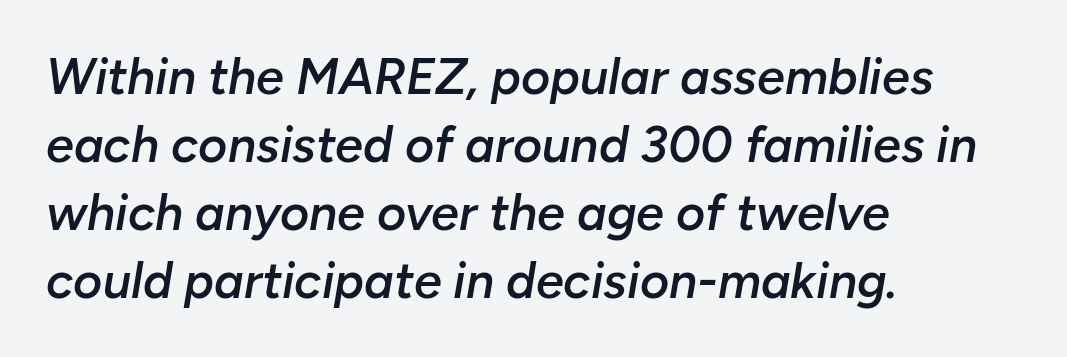
Q: Is the text bold? A: Semi-bold.
Q: Is the text italic (slanted)? A: Yes, it leans right by about 10 degrees.
Q: Is the text underlined? A: No.
Q: How is the paragraph aligned? A: Left-aligned.
Q: Is the spacing between letters normal or unusually wide? A: Normal.
Q: Is the spacing between lines tight, normal or loose? A: Normal.
Q: Width (condensed, normal, or wide)? A: Normal.
Q: Stroke contrast? A: Low.
Q: x-height? A: Medium.
Q: Monospaced? A: No.
